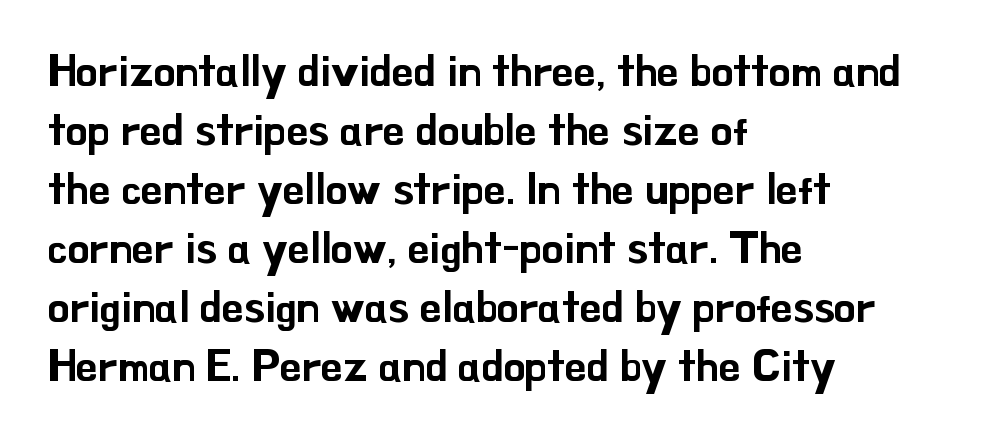
Q: Is the text italic (slanted)? A: No, it is upright.
Q: Is the typeface a serif or a sans-serif typeface? A: Sans-serif.
Q: Is the text underlined? A: No.
Q: How is the paragraph aligned? A: Left-aligned.
Q: Is the spacing between letters normal or unusually wide? A: Normal.
Q: Is the spacing between lines tight, normal or loose? A: Normal.
Q: Width (condensed, normal, or wide)? A: Normal.
Q: Stroke contrast? A: Low.
Q: x-height? A: Small.
Q: Monospaced? A: No.
